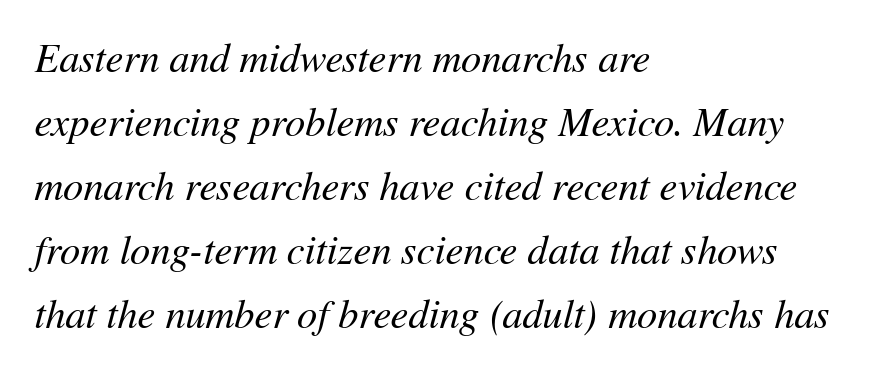
{"italic": "yes", "lean": "right", "slant_degrees": 11, "bold": "no", "weight": "regular", "width": "normal", "stroke_contrast": "medium", "x_height": "medium", "monospaced": "no", "underline": "no", "align": "left", "line_spacing": "normal", "line_spacing_ratio": 1.6, "letter_spacing": "normal", "letter_spacing_em": 0.0, "glyph_px": 40}
